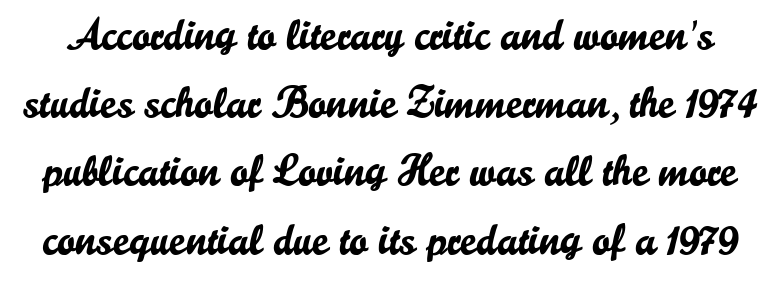
The image shows 44 px sans-serif type; set normal line spacing (1.55x), normal letter spacing, not underlined; low stroke contrast and a small x-height.
